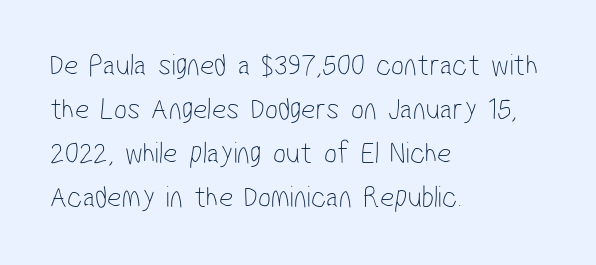
{"serif": "no", "bold": "no", "weight": "thin", "width": "condensed", "stroke_contrast": "low", "x_height": "medium", "monospaced": "no", "underline": "no", "align": "left", "line_spacing": "normal", "line_spacing_ratio": 1.42, "letter_spacing": "normal", "letter_spacing_em": 0.0, "glyph_px": 31}
